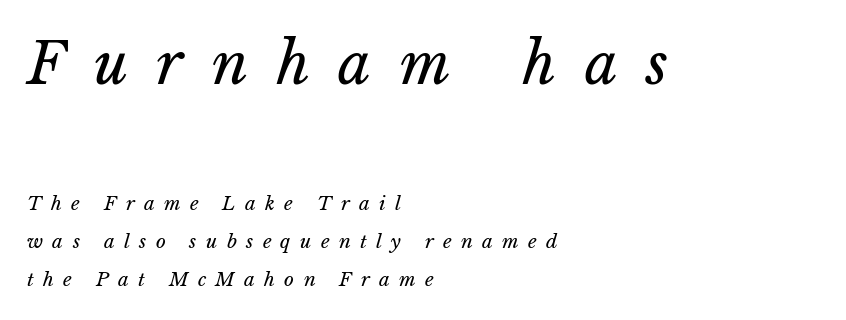
Is this a fixed-width face? No — the glyphs have proportional, varying widths. Which margin do the lines hug? The left one — the right edge is uneven. Tall strokes in this sample are angled rather than plumb. If you measured baseline to baseline, you'd find a long distance.
